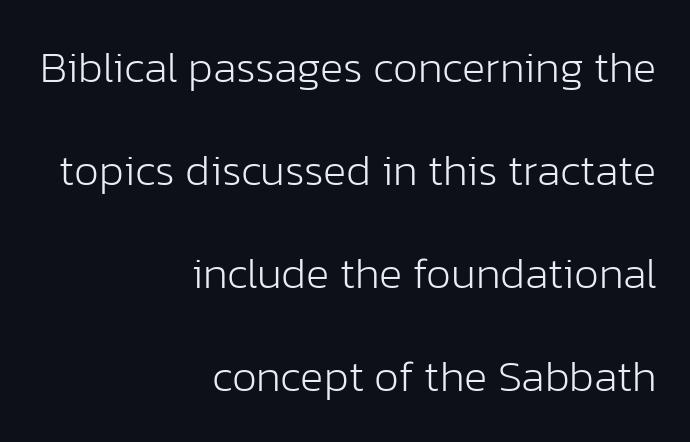
The rendering uses natural spacing where letterforms have individual widths. Reading down the column, the eye jumps a long way to each next line. Nobody drew a line under any word here. These lines are set flush right with a ragged left edge.
